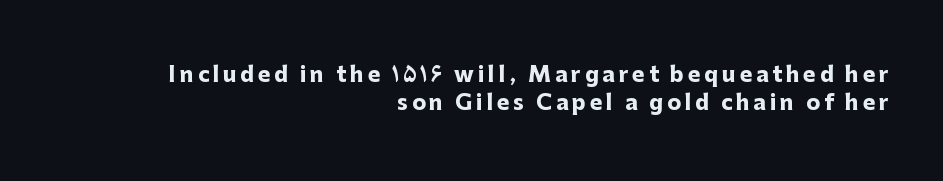
Quick note: underline off. Quick note: interline space is typical. The letters stand straight up with perfectly vertical stems. How heavy is the stroke? Heavy — this is a bold. Notice how the passage keeps a crisp vertical edge on the right only.
